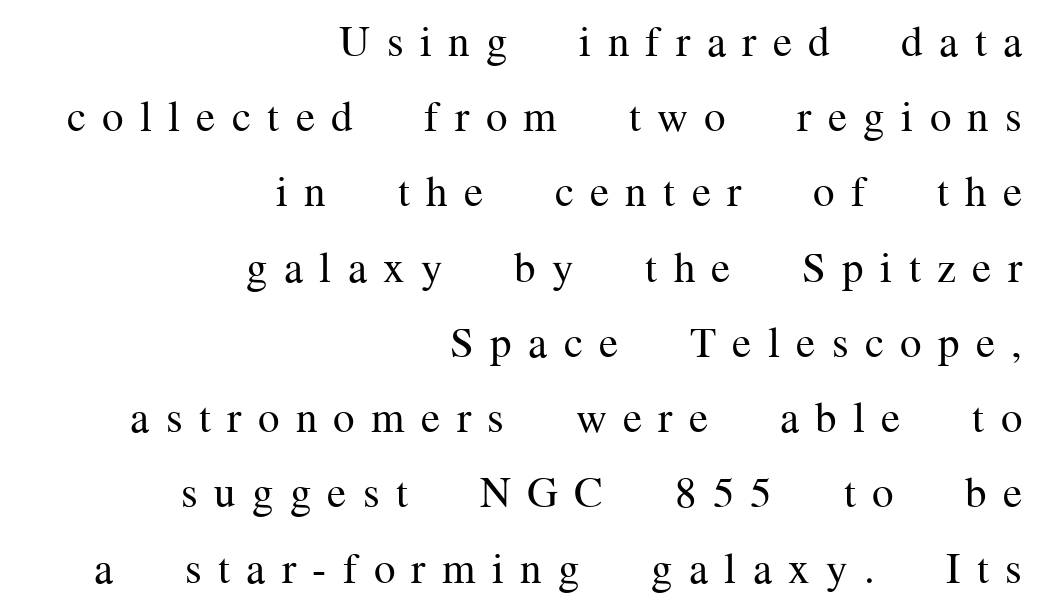
{"serif": "yes", "italic": "no", "bold": "no", "weight": "regular", "width": "normal", "stroke_contrast": "medium", "x_height": "medium", "monospaced": "no", "underline": "no", "align": "right", "line_spacing_ratio": 1.75, "letter_spacing": "wide", "letter_spacing_em": 0.38, "glyph_px": 43}
